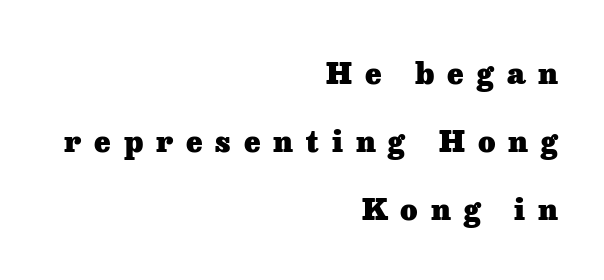
{"serif": "yes", "italic": "no", "bold": "yes", "weight": "heavy", "width": "normal", "stroke_contrast": "low", "x_height": "medium", "monospaced": "no", "underline": "no", "align": "right", "line_spacing": "loose", "line_spacing_ratio": 2.27, "letter_spacing": "wide", "letter_spacing_em": 0.43, "glyph_px": 30}
